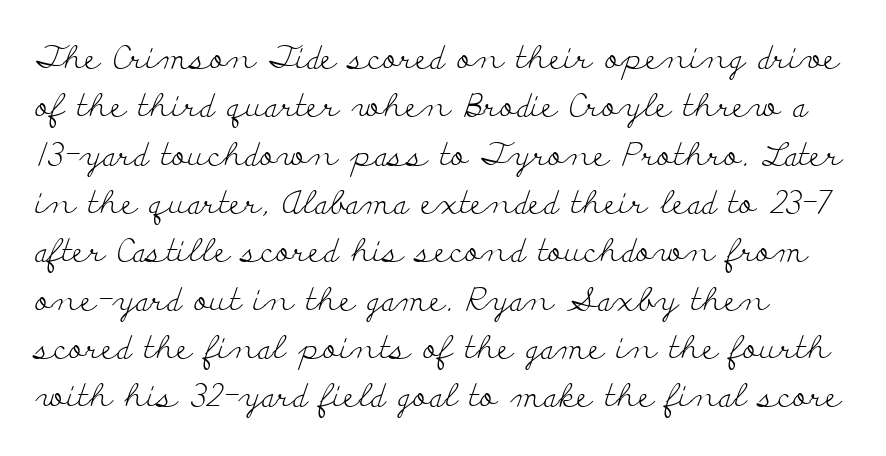
{"serif": "yes", "bold": "no", "weight": "light", "width": "wide", "stroke_contrast": "low", "x_height": "small", "monospaced": "no", "underline": "no", "line_spacing": "normal", "line_spacing_ratio": 1.51, "letter_spacing": "normal", "letter_spacing_em": 0.0, "glyph_px": 32}
